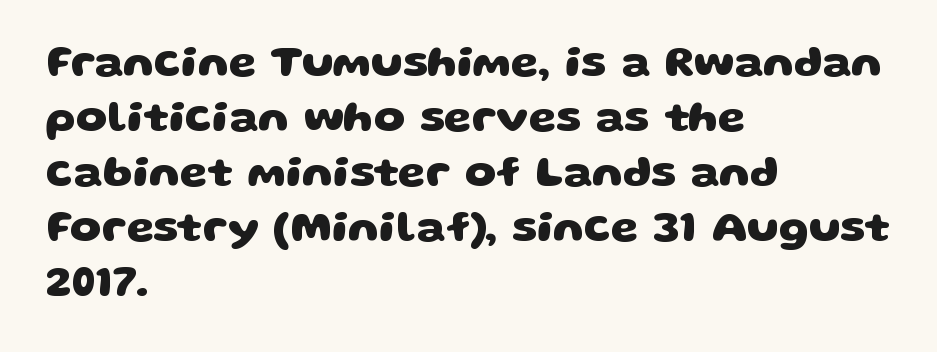
A full-strength bold gives these letters their thick strokes. The rows are spaced the way most documents space them. This sample uses plain, unmodified letter spacing. Nobody drew a line under any word here. These lines are rendered in a variable-pitch font.
